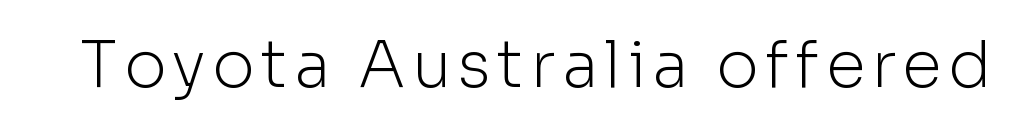
{"serif": "no", "italic": "no", "bold": "no", "weight": "light", "width": "normal", "stroke_contrast": "low", "x_height": "medium", "monospaced": "no", "underline": "no", "glyph_px": 64}
